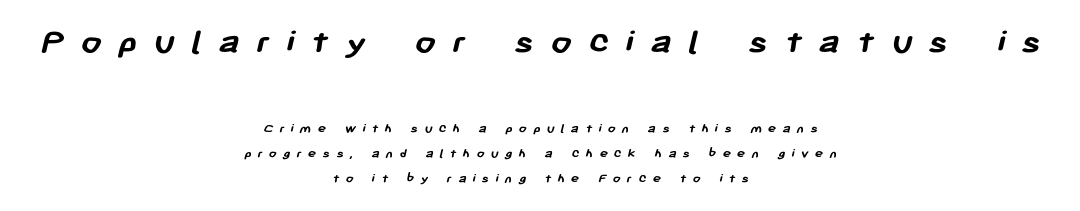
The image shows 37 px semibold sans-serif type; set centered, line spacing 1.81x, unusually wide letter spacing (+0.44 em), not underlined; the first (top) block is 2.64x larger; low stroke contrast and a medium x-height.
